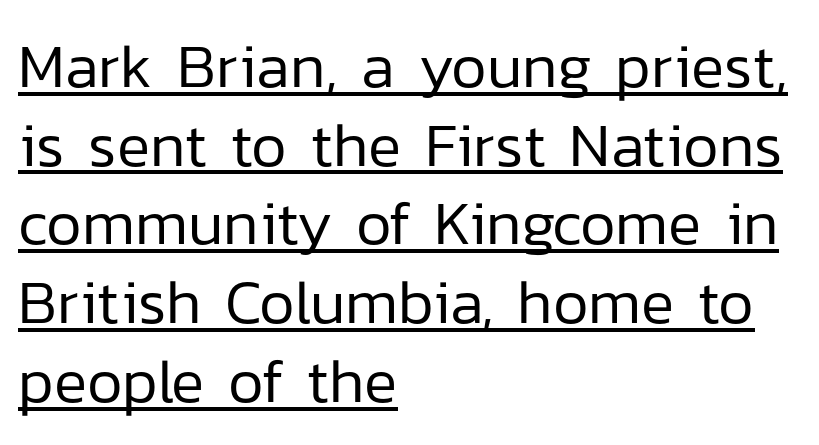
The image shows 62 px regular-weight sans-serif type, upright; set left-aligned, normal line spacing (1.27x), normal letter spacing, underlined; low stroke contrast and a medium x-height.
